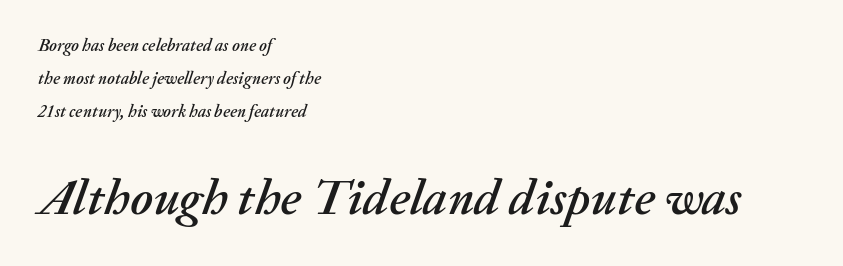
The image shows 50 px text type, italic (leaning right); set left-aligned, loose line spacing (1.93x), normal letter spacing, not underlined; the second (bottom) block is 2.94x larger; medium stroke contrast and a medium x-height.
